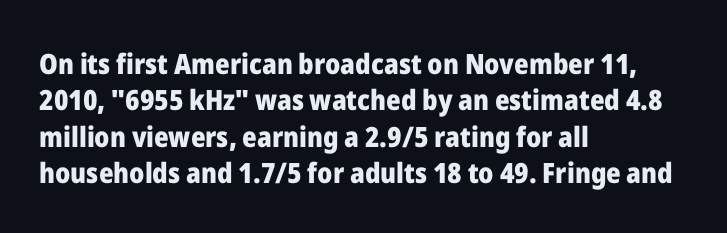
The image shows 28 px heavy sans-serif type, upright; set left-aligned, normal line spacing (1.3x), normal letter spacing, not underlined; low stroke contrast and a medium x-height.
